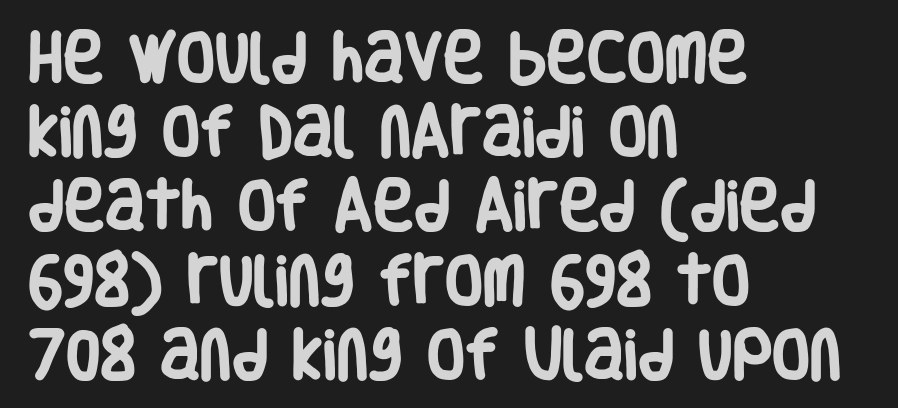
Type style note: lacks serifs. Nobody drew a line under any word here. All the whitespace from short lines collects on the right. Tracking value appears to be zero — textbook default spacing. The rendering uses natural spacing where letterforms have individual widths. Vertical spacing — default.
